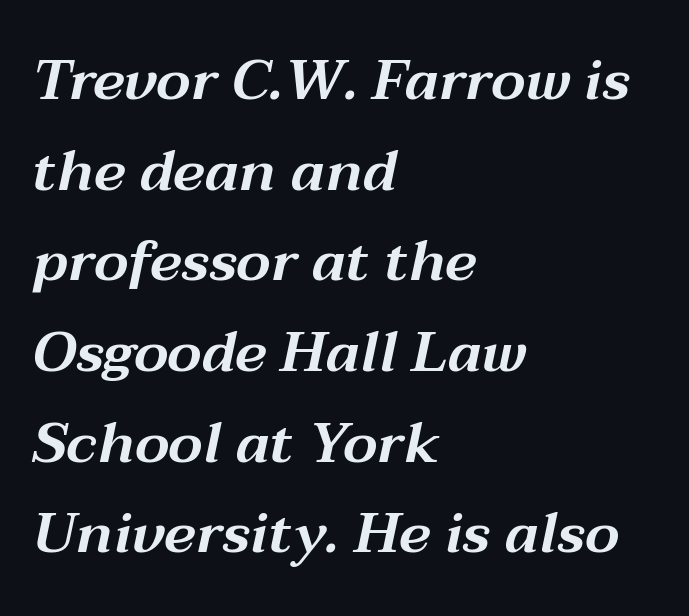
{"italic": "yes", "lean": "right", "slant_degrees": 12, "width": "wide", "stroke_contrast": "medium", "x_height": "medium", "monospaced": "no", "underline": "no", "align": "left", "line_spacing": "normal", "line_spacing_ratio": 1.59, "letter_spacing": "normal", "letter_spacing_em": 0.0, "glyph_px": 57}
